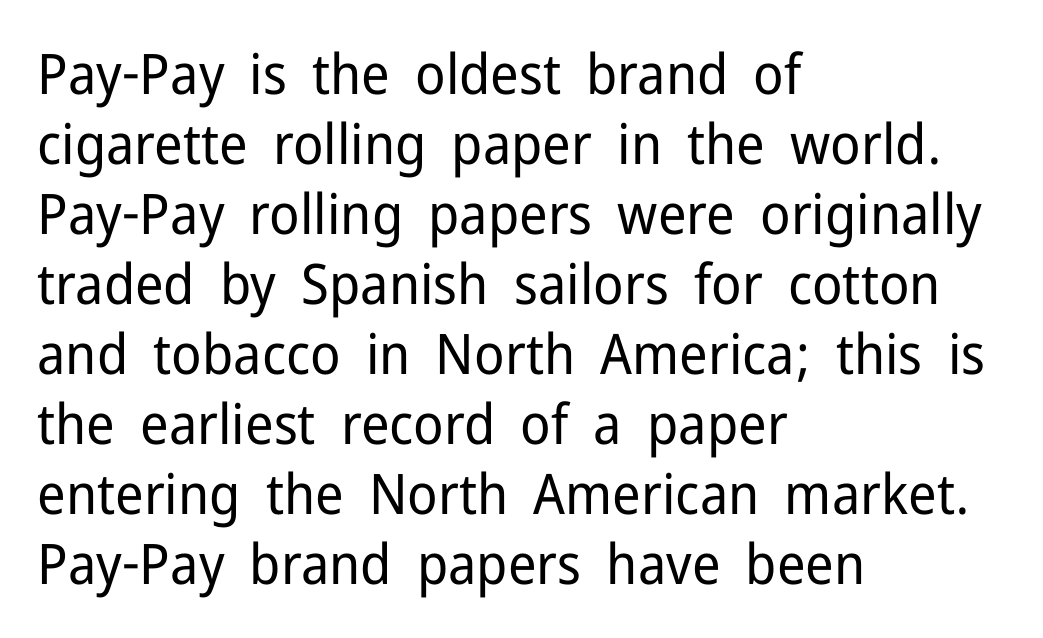
Q: Is the text bold? A: No.
Q: Is the text italic (slanted)? A: No, it is upright.
Q: Is the typeface a serif or a sans-serif typeface? A: Sans-serif.
Q: Is the text underlined? A: No.
Q: How is the paragraph aligned? A: Left-aligned.
Q: Is the spacing between letters normal or unusually wide? A: Normal.
Q: Is the spacing between lines tight, normal or loose? A: Normal.
Q: Width (condensed, normal, or wide)? A: Normal.
Q: Stroke contrast? A: Low.
Q: x-height? A: Medium.
Q: Monospaced? A: No.
